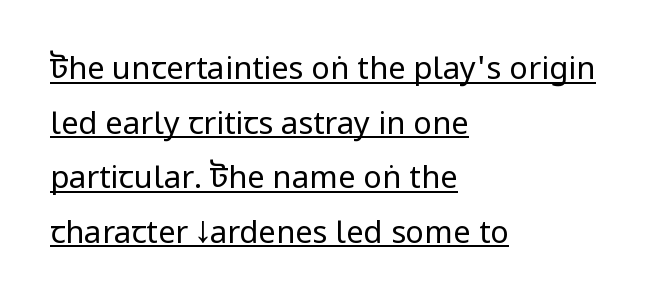
Caption: multi-line text, flush left, ragged right. What kind of face is this? One without serifs — a sans. Has an underline been added? It has. Do the characters align in a grid? No, the font is proportional. Stems and bowls with no extra thickness — not bold.
